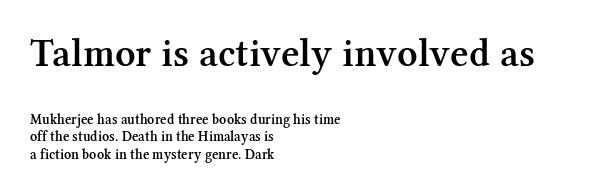
Students, this is semibold: more ink than regular, less than bold. Leftover space on each line is placed entirely after the last word. To sum up the face: it has serifs. Each letter keeps its own natural width here, so spacing adapts to shape. The strip under each line holds only bare page.
